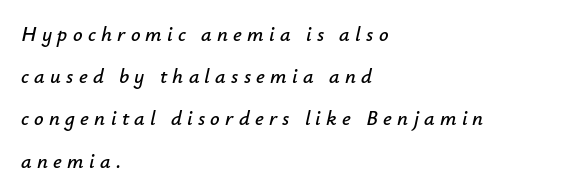
The image shows 21 px text type, italic (leaning right); set left-aligned, loose line spacing (2.01x), unusually wide letter spacing (+0.25 em), not underlined.
